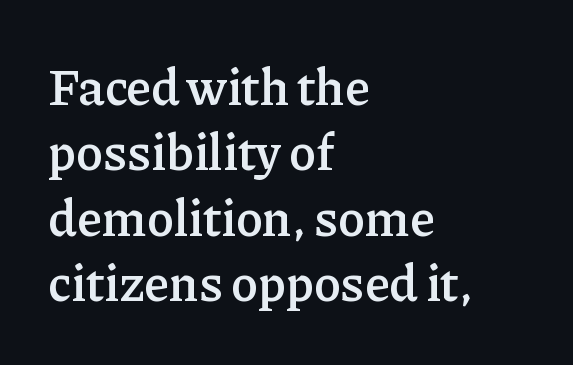
{"serif": "yes", "italic": "no", "bold": "semi", "weight": "semibold", "width": "normal", "stroke_contrast": "low", "x_height": "medium", "monospaced": "no", "underline": "no", "align": "left", "line_spacing": "normal", "line_spacing_ratio": 1.28, "letter_spacing": "normal", "letter_spacing_em": 0.0, "glyph_px": 51}
